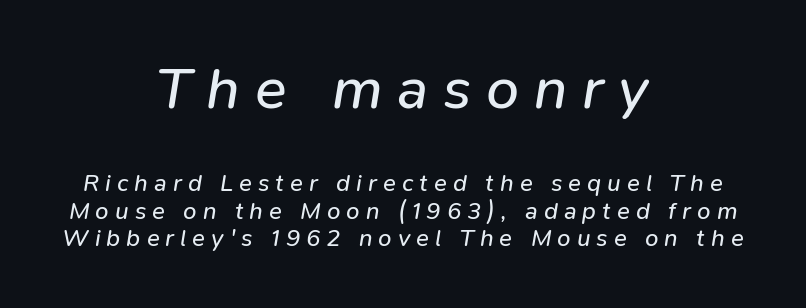
{"italic": "yes", "lean": "right", "slant_degrees": 9, "bold": "no", "weight": "regular", "width": "normal", "stroke_contrast": "low", "x_height": "medium", "monospaced": "no", "underline": "no", "align": "center", "line_spacing": "tight", "line_spacing_ratio": 1.15, "letter_spacing": "wide", "letter_spacing_em": 0.25, "larger_block": "first", "size_ratio": 2.46, "glyph_px": 59}
